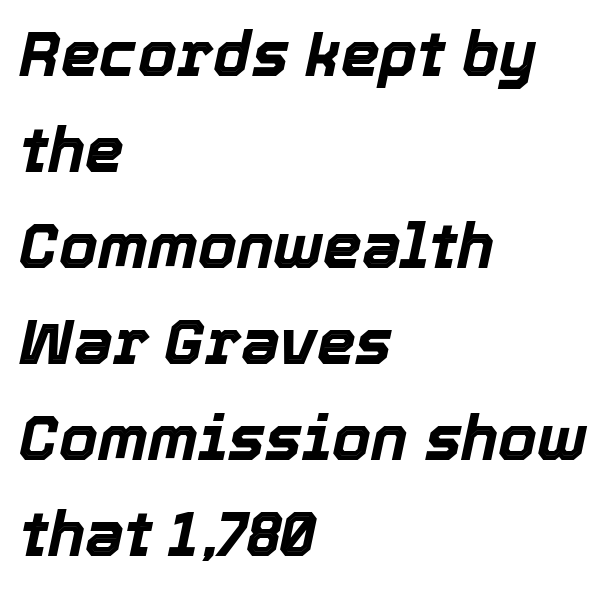
{"italic": "yes", "lean": "right", "slant_degrees": 12, "bold": "yes", "weight": "bold", "width": "normal", "x_height": "medium", "monospaced": "no", "underline": "no", "align": "left", "line_spacing": "normal", "line_spacing_ratio": 1.55, "letter_spacing": "normal", "letter_spacing_em": 0.0, "glyph_px": 62}
